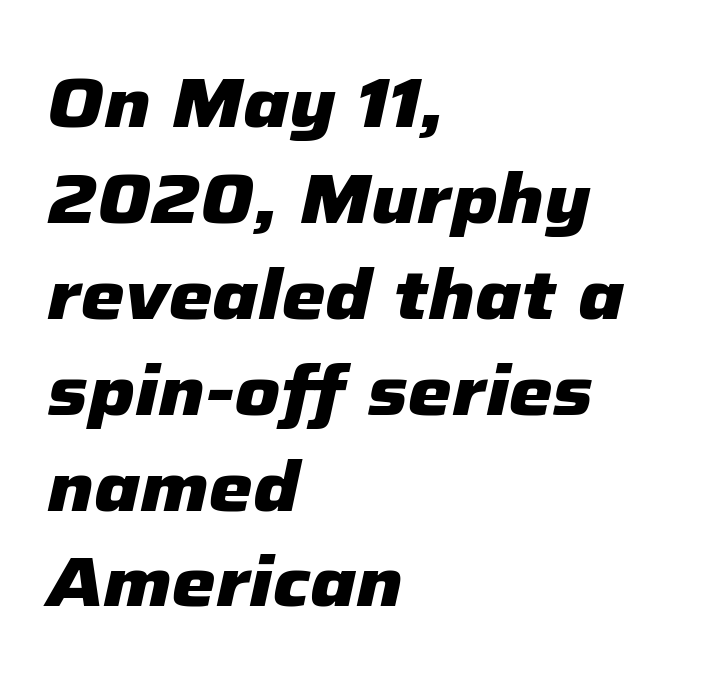
When letters slant like this, we call the style italic. Looks like regular typesetting: each glyph gets only the width it needs. The rendering uses a moderate line-height, typical for paragraphs. Each line starts at the same left margin while the right side varies. Plenty of ink on the page — the face is bold. Each word holds together tightly as a unit, with standard inter-letter gaps.
